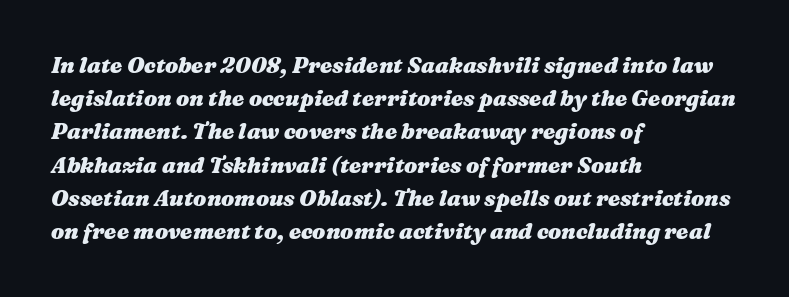
The image shows 22 px bold type, italic (leaning right); set left-aligned, normal line spacing (1.51x), normal letter spacing, not underlined.
